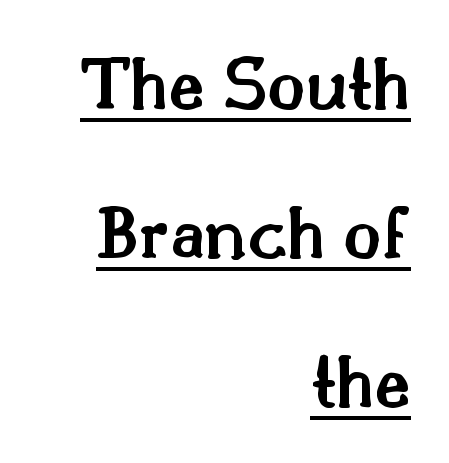
{"serif": "yes", "italic": "no", "bold": "semi", "weight": "semibold", "width": "normal", "stroke_contrast": "medium", "x_height": "small", "monospaced": "no", "underline": "yes", "align": "right", "line_spacing": "loose", "line_spacing_ratio": 1.91, "letter_spacing": "normal", "letter_spacing_em": 0.0, "glyph_px": 78}
